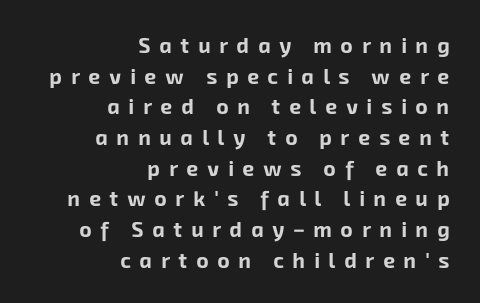
{"bold": "yes", "underline": "no", "align": "right", "line_spacing": "normal", "line_spacing_ratio": 1.46, "letter_spacing": "wide", "letter_spacing_em": 0.42, "glyph_px": 21}
